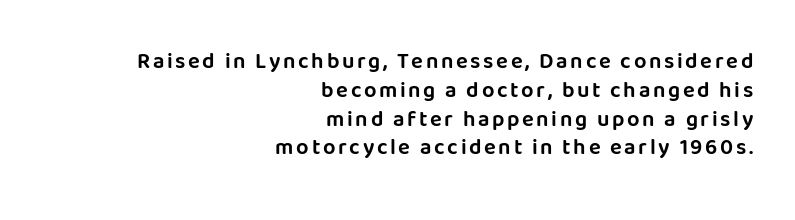
A student would call this right alignment; a typographer would say flush right, rag left. A typesetter would call this leading conventional body-copy spacing. Rule under the text: the space is simply empty. Quick note: not italic, upright.
